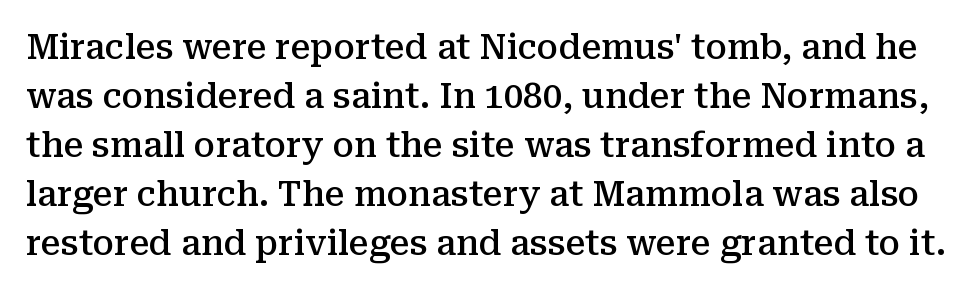
The image shows 35 px semibold serif type, upright; set normal line spacing (1.4x), normal letter spacing, not underlined; medium stroke contrast and a medium x-height.
